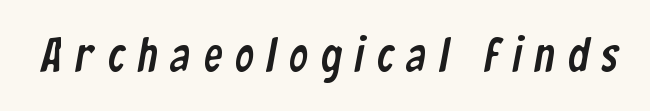
The image shows 47 px condensed sans-serif type; set unusually wide letter spacing (+0.28 em), not underlined; low stroke contrast and a medium x-height.
